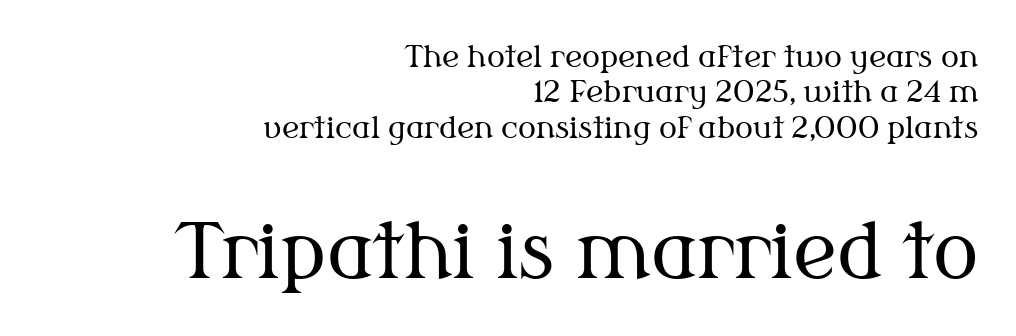
{"serif": "yes", "italic": "no", "bold": "no", "weight": "regular", "width": "normal", "stroke_contrast": "medium", "x_height": "medium", "monospaced": "no", "underline": "no", "align": "right", "line_spacing_ratio": 1.18, "letter_spacing": "normal", "letter_spacing_em": 0.0, "larger_block": "second", "size_ratio": 2.53, "glyph_px": 76}
